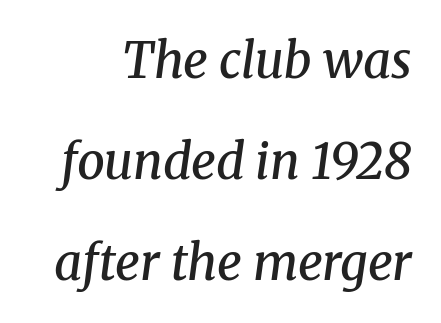
The image shows 49 px semibold serif type, italic (leaning right); set loose line spacing (2.06x), normal letter spacing, not underlined; medium stroke contrast and a medium x-height.
